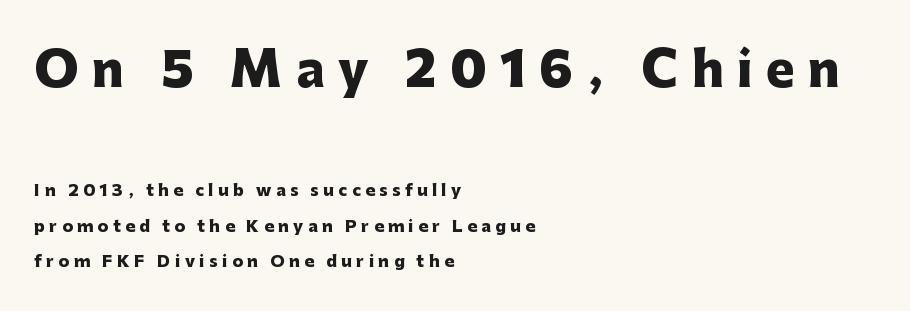
Q: Is the text bold? A: Yes.
Q: Is the text italic (slanted)? A: No, it is upright.
Q: Is the typeface a serif or a sans-serif typeface? A: Sans-serif.
Q: Is the text underlined? A: No.
Q: How is the paragraph aligned? A: Left-aligned.
Q: Is the spacing between letters normal or unusually wide? A: Unusually wide.
Q: Is the spacing between lines tight, normal or loose? A: Loose.
Q: Which block of text is set in a larger size, the first (top) or the second (bottom)? A: The first (top) one.
Q: Width (condensed, normal, or wide)? A: Normal.
Q: Stroke contrast? A: Low.
Q: x-height? A: Medium.
Q: Monospaced? A: No.
